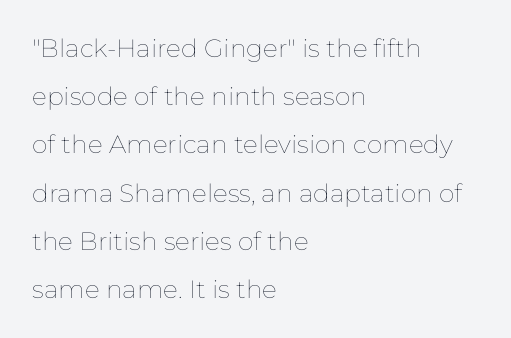
Honestly, the rows look like they've been pulled way apart. The line texture is even and compact thanks to regular tracking. Upright lettering throughout. No extra ink here — the face is not bold. The space directly below the letters is spotless.
